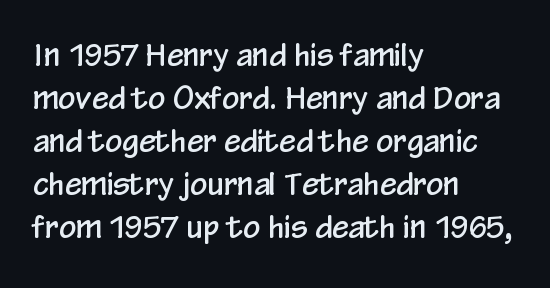
Do the characters align in a grid? No, the font is proportional. A normal amount of white space separates one row of letters from the next. Glyph-to-glyph distance matches everyday printed text. Layout note: lines flush left. Posture: vertical.
